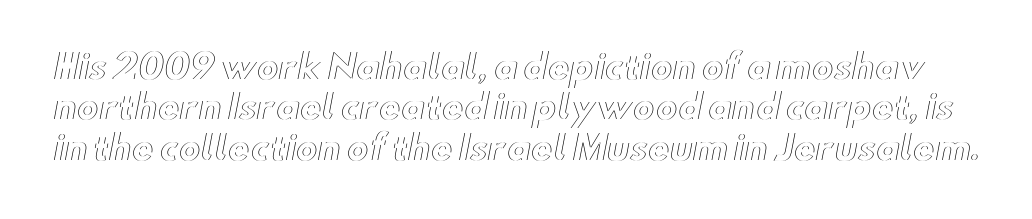
The image shows 33 px wide type; set line spacing 1.22x, normal letter spacing, not underlined; a small x-height.
